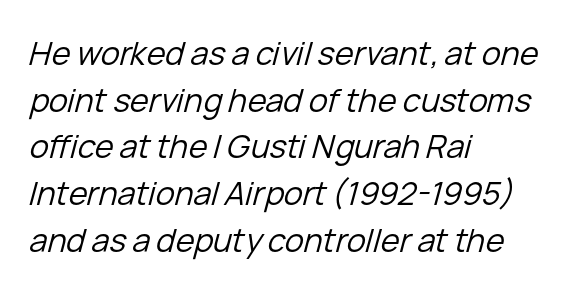
Rows of type keep a routine distance in the vertical direction. The letters are slanted; this is an italic face. Each letter keeps its own natural width here, so spacing adapts to shape. Typeset ragged right — the left edge is the straight one.
